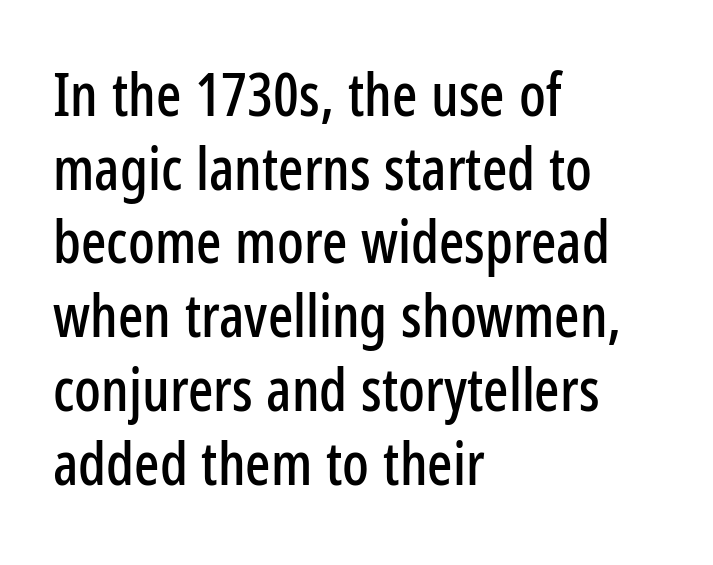
The image shows 59 px condensed sans-serif type, upright; set left-aligned, normal line spacing (1.25x), normal letter spacing, not underlined; low stroke contrast and a medium x-height.
